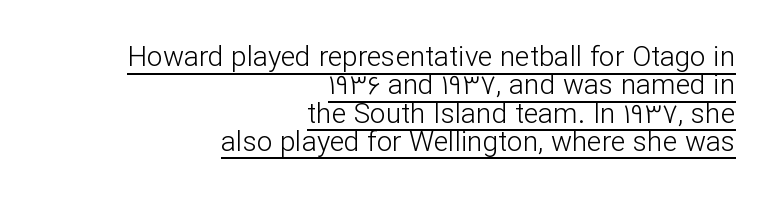
This block would grow much taller if given ordinary leading; it's compressed now. Vertical strokes here are truly vertical. The characters display no serif detailing; their extremities are plain. The words here are underlined. Compared with a flush-left layout, this one pins lines to the opposite, right side.
